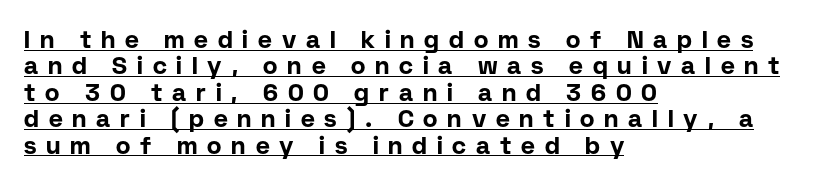
If you drew a line through each stem, it would be perfectly vertical. You can see a thin bar hugging the bottom of the glyphs. The sample has been set heavy, in full bold. The type is letterspaced generously, with wide tracking. These lines stack with their left ends in a neat column.
